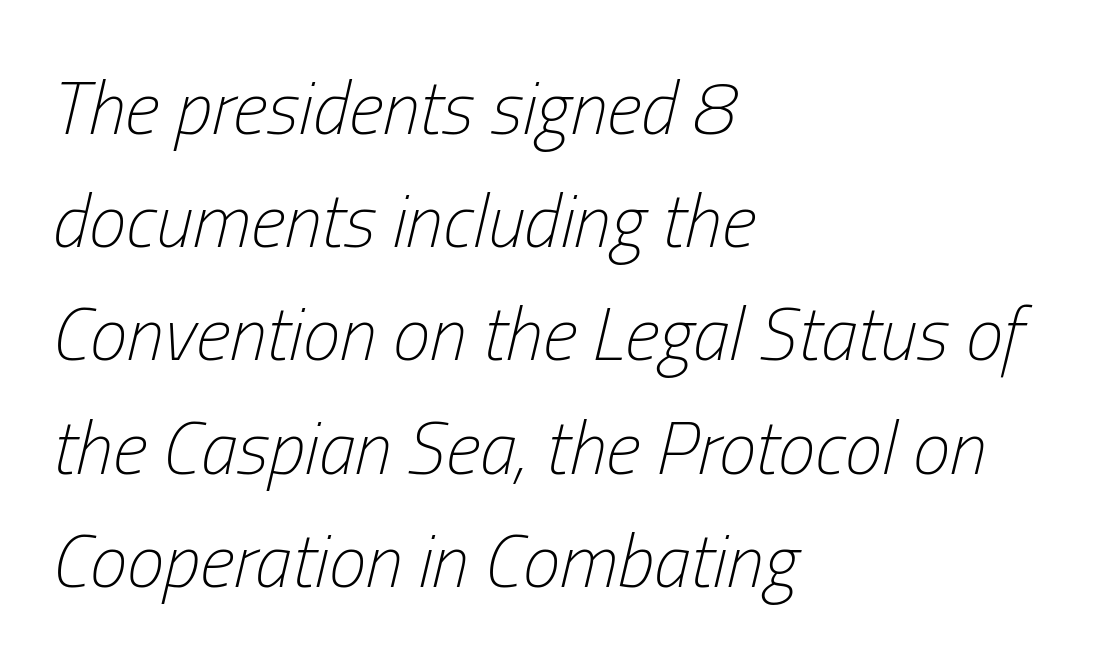
Q: Is the text bold? A: No.
Q: Is the text italic (slanted)? A: Yes, it leans right by about 13 degrees.
Q: Is the text underlined? A: No.
Q: How is the paragraph aligned? A: Left-aligned.
Q: Is the spacing between letters normal or unusually wide? A: Normal.
Q: Is the spacing between lines tight, normal or loose? A: Normal.
Q: Width (condensed, normal, or wide)? A: Condensed.
Q: Stroke contrast? A: Low.
Q: x-height? A: Medium.
Q: Monospaced? A: No.
